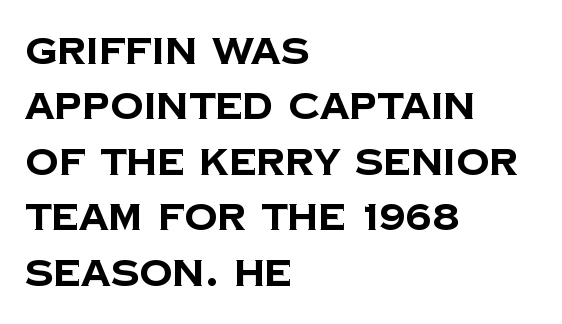
{"serif": "no", "bold": "yes", "weight": "bold", "width": "normal", "stroke_contrast": "low", "x_height": "large", "monospaced": "no", "underline": "no", "align": "left", "line_spacing": "normal", "line_spacing_ratio": 1.5, "letter_spacing": "normal", "letter_spacing_em": 0.0, "glyph_px": 37}
